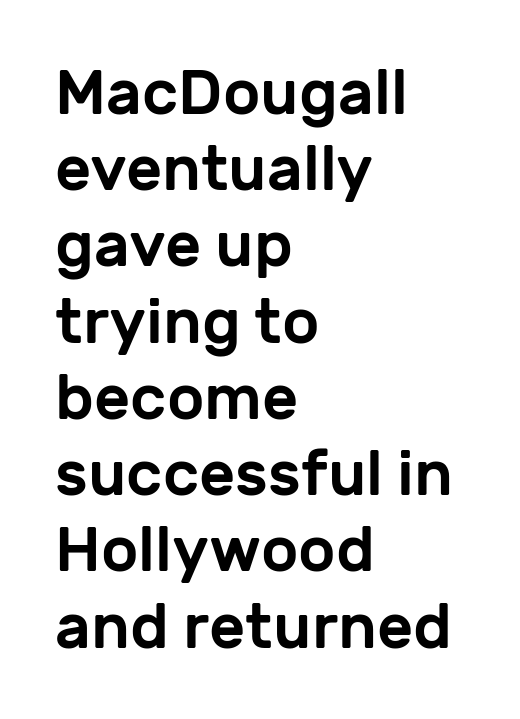
Q: Is the text italic (slanted)? A: No, it is upright.
Q: Is the typeface a serif or a sans-serif typeface? A: Sans-serif.
Q: Is the text underlined? A: No.
Q: How is the paragraph aligned? A: Left-aligned.
Q: Is the spacing between letters normal or unusually wide? A: Normal.
Q: Width (condensed, normal, or wide)? A: Normal.
Q: Stroke contrast? A: Low.
Q: x-height? A: Medium.
Q: Monospaced? A: No.
